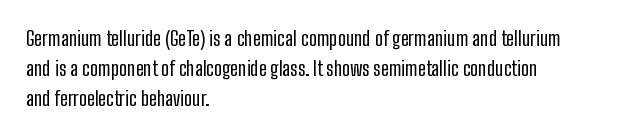
The image shows 20 px text type, upright; set left-aligned, normal line spacing (1.49x), normal letter spacing, not underlined.
